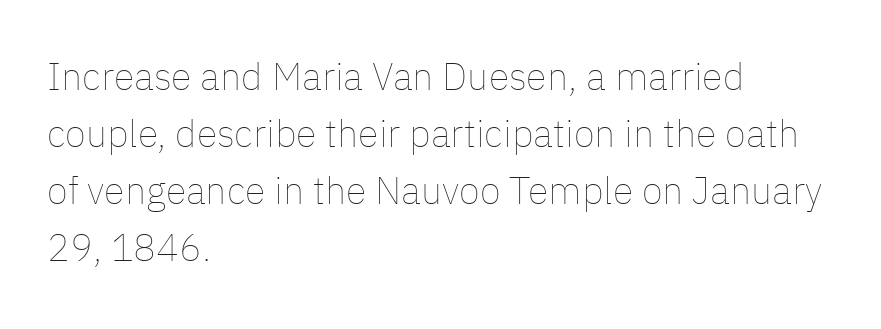
{"italic": "no", "bold": "no", "weight": "thin", "width": "normal", "stroke_contrast": "low", "x_height": "medium", "monospaced": "no", "underline": "no", "align": "left", "line_spacing": "normal", "line_spacing_ratio": 1.5, "letter_spacing": "normal", "letter_spacing_em": 0.0, "glyph_px": 38}
